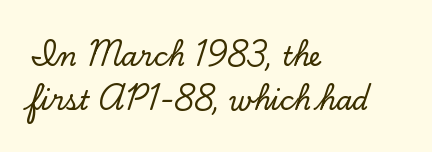
The image shows 26 px text type; set left-aligned, normal line spacing (1.69x), normal letter spacing, not underlined.
